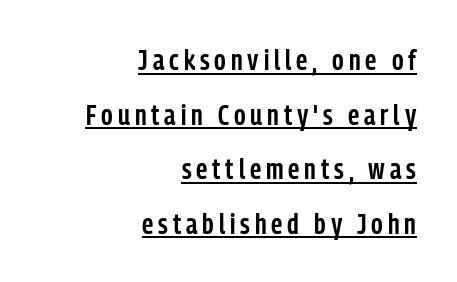
Q: Is the text bold? A: Semi-bold.
Q: Is the text italic (slanted)? A: No, it is upright.
Q: Is the typeface a serif or a sans-serif typeface? A: Sans-serif.
Q: Is the text underlined? A: Yes.
Q: How is the paragraph aligned? A: Right-aligned.
Q: Width (condensed, normal, or wide)? A: Condensed.
Q: Stroke contrast? A: Low.
Q: x-height? A: Medium.
Q: Monospaced? A: No.
